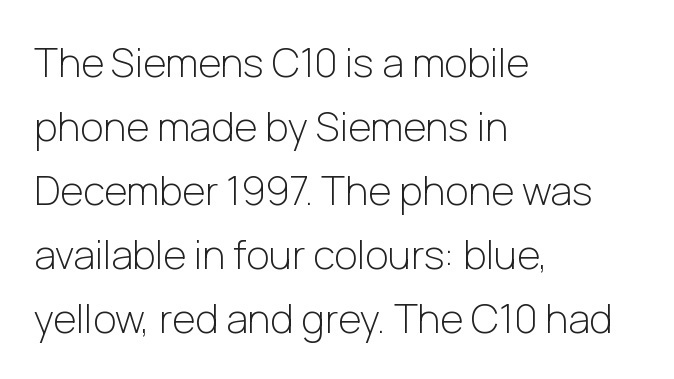
{"serif": "no", "italic": "no", "bold": "no", "weight": "light", "width": "normal", "stroke_contrast": "low", "x_height": "medium", "monospaced": "no", "underline": "no", "align": "left", "line_spacing": "normal", "line_spacing_ratio": 1.6, "letter_spacing": "normal", "letter_spacing_em": 0.0, "glyph_px": 40}
